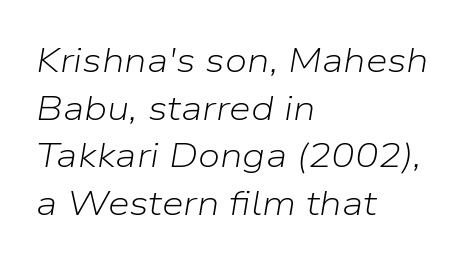
Q: Is the text bold? A: No.
Q: Is the text italic (slanted)? A: Yes, it leans right by about 9 degrees.
Q: Is the text underlined? A: No.
Q: How is the paragraph aligned? A: Left-aligned.
Q: Is the spacing between letters normal or unusually wide? A: Normal.
Q: Is the spacing between lines tight, normal or loose? A: Normal.
Q: Width (condensed, normal, or wide)? A: Normal.
Q: Stroke contrast? A: Low.
Q: x-height? A: Medium.
Q: Monospaced? A: No.
